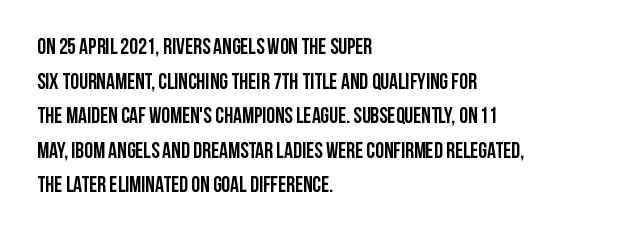
This sample uses an upright cut, with every glyph sitting square on the baseline. Whoever set this chose a conventional vertical rhythm. Students, note that the glyphs here touch the page at normal intervals. Strokes here are thick enough to call this a true bold.
